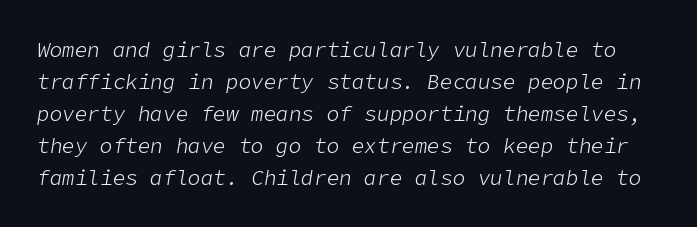
The weight would be labelled regular, book, light, or lighter still. There's an unmistakable incline to the writing here. The horizontal fit of the characters is conventional and even. Quick note: interline space is typical. Lines of text with bare space underneath.
